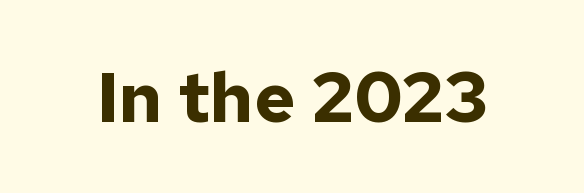
{"serif": "no", "italic": "no", "bold": "yes", "weight": "bold", "width": "normal", "stroke_contrast": "low", "x_height": "medium", "monospaced": "no", "underline": "no", "letter_spacing": "normal", "letter_spacing_em": 0.0, "glyph_px": 71}
